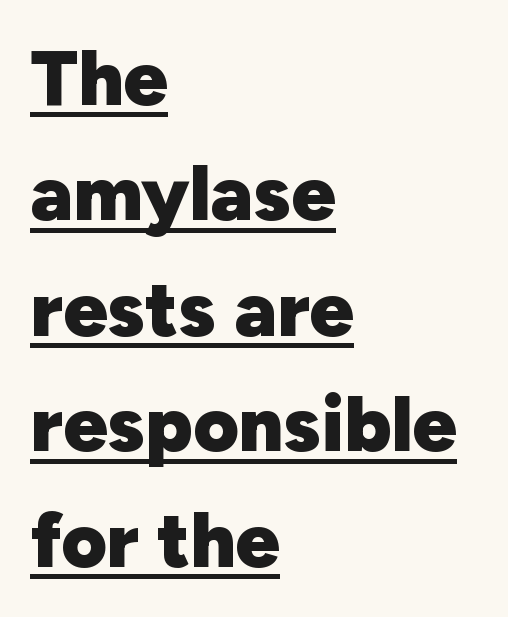
{"serif": "no", "italic": "no", "bold": "yes", "weight": "heavy", "width": "normal", "stroke_contrast": "low", "x_height": "medium", "monospaced": "no", "underline": "yes", "align": "left", "line_spacing": "normal", "line_spacing_ratio": 1.48, "letter_spacing": "normal", "letter_spacing_em": 0.0, "glyph_px": 78}
